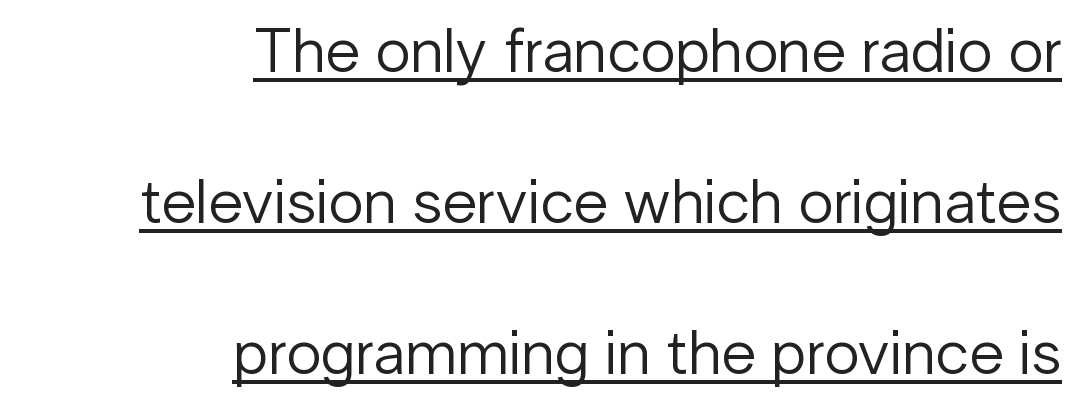
The image shows 63 px regular-weight sans-serif type, upright; set right-aligned, loose line spacing (2.4x), normal letter spacing, underlined; low stroke contrast and a medium x-height.
